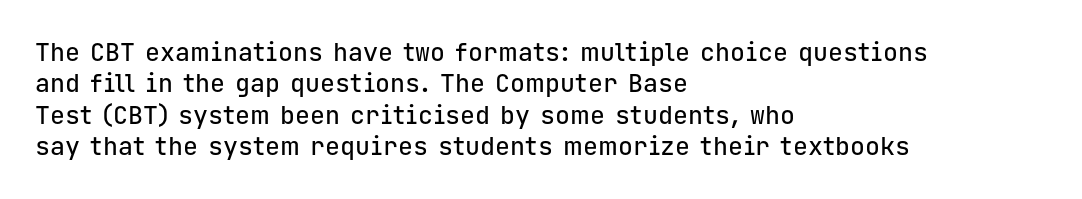
The image shows 25 px text type, upright; set left-aligned, normal line spacing (1.26x), normal letter spacing, not underlined.
